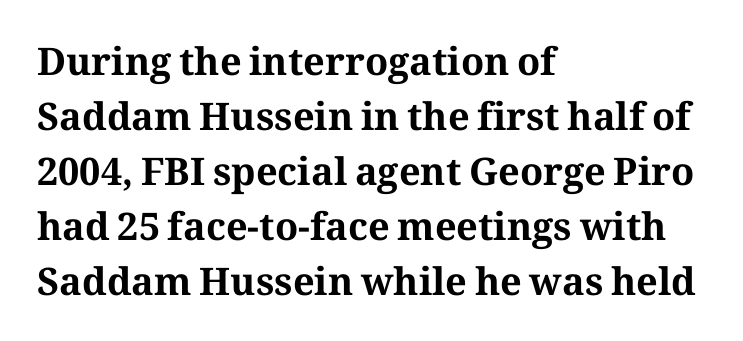
Q: Is the text bold? A: Yes.
Q: Is the text italic (slanted)? A: No, it is upright.
Q: Is the typeface a serif or a sans-serif typeface? A: Serif.
Q: Is the text underlined? A: No.
Q: How is the paragraph aligned? A: Left-aligned.
Q: Is the spacing between letters normal or unusually wide? A: Normal.
Q: Is the spacing between lines tight, normal or loose? A: Normal.
Q: Width (condensed, normal, or wide)? A: Normal.
Q: Stroke contrast? A: Medium.
Q: x-height? A: Medium.
Q: Monospaced? A: No.
